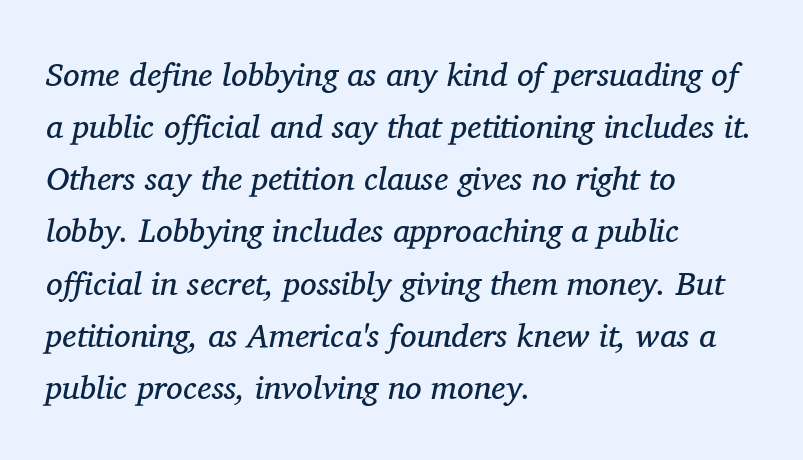
The image shows 33 px regular-weight serif type, italic (leaning right); set left-aligned, normal line spacing (1.58x), normal letter spacing, not underlined; medium stroke contrast and a medium x-height.
